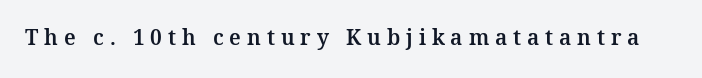
The image shows 21 px text type, upright; set unusually wide letter spacing (+0.28 em), not underlined.
